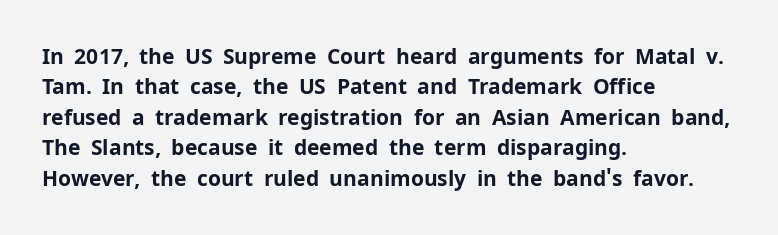
Q: Is the text bold? A: Yes.
Q: Is the text italic (slanted)? A: No, it is upright.
Q: Is the text underlined? A: No.
Q: How is the paragraph aligned? A: Left-aligned.
Q: Is the spacing between letters normal or unusually wide? A: Normal.
Q: Is the spacing between lines tight, normal or loose? A: Normal.
